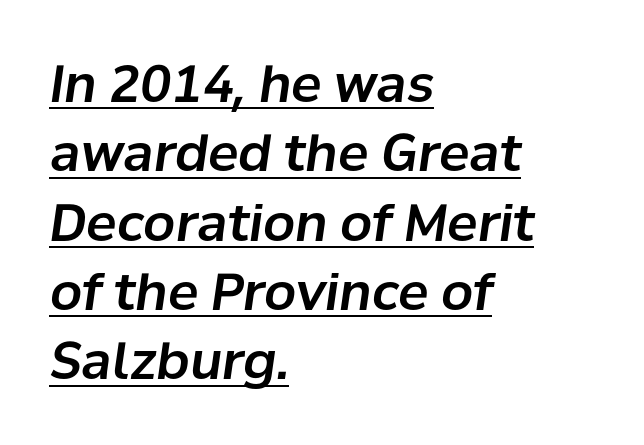
{"italic": "yes", "lean": "right", "slant_degrees": 8, "width": "normal", "stroke_contrast": "low", "x_height": "medium", "monospaced": "no", "underline": "yes", "align": "left", "line_spacing": "normal", "line_spacing_ratio": 1.36, "letter_spacing": "normal", "letter_spacing_em": 0.0, "glyph_px": 51}
